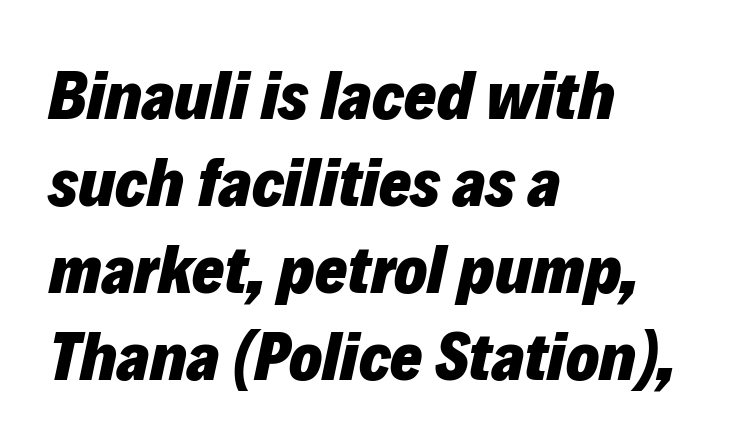
{"italic": "yes", "lean": "right", "slant_degrees": 12, "bold": "yes", "weight": "heavy", "width": "normal", "stroke_contrast": "low", "x_height": "medium", "monospaced": "no", "underline": "no", "align": "left", "line_spacing": "normal", "line_spacing_ratio": 1.26, "letter_spacing": "normal", "letter_spacing_em": 0.0, "glyph_px": 69}
